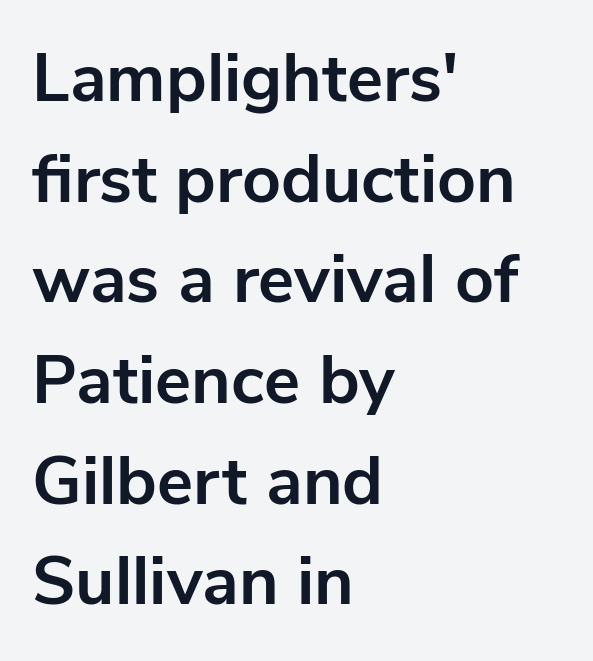
The image shows 68 px bold sans-serif type, upright; set left-aligned, normal line spacing (1.48x), normal letter spacing, not underlined; low stroke contrast and a medium x-height.
